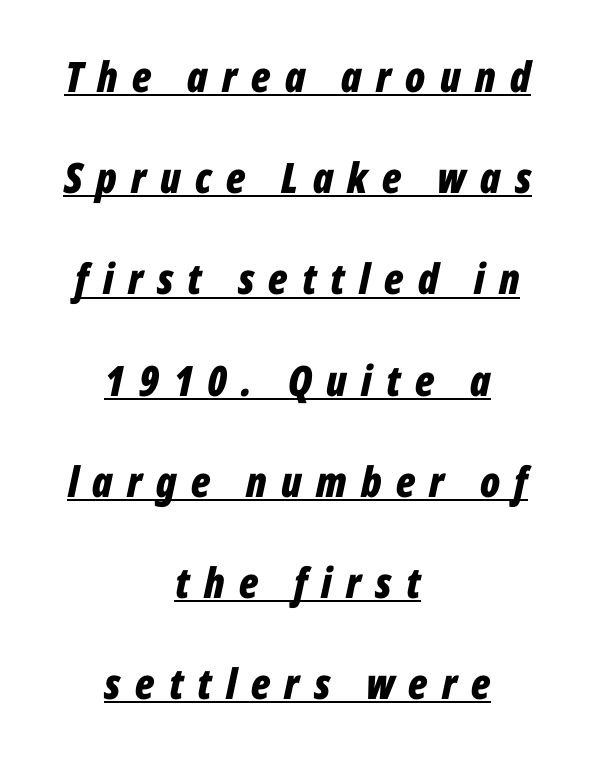
Horizontally, the lines are justified to the midpoint only. Like a heading marked for emphasis, these lines bear an underscore. Interline gaps are noticeably wide in this sample. Pretty heavy lettering here — definitely bold. Emphasis-style slanted type is in use.
